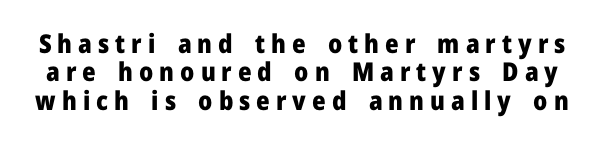
{"italic": "no", "bold": "yes", "underline": "no", "line_spacing": "tight", "line_spacing_ratio": 1.09, "letter_spacing": "wide", "letter_spacing_em": 0.23, "glyph_px": 26}
